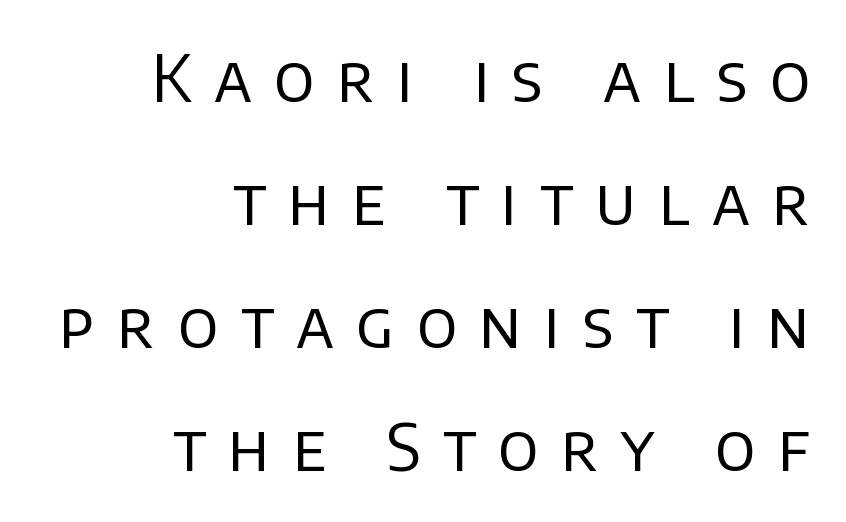
Q: Is the text bold? A: No.
Q: Is the text italic (slanted)? A: No, it is upright.
Q: Is the typeface a serif or a sans-serif typeface? A: Sans-serif.
Q: Is the text underlined? A: No.
Q: How is the paragraph aligned? A: Right-aligned.
Q: Is the spacing between letters normal or unusually wide? A: Unusually wide.
Q: Is the spacing between lines tight, normal or loose? A: Loose.
Q: Width (condensed, normal, or wide)? A: Normal.
Q: Stroke contrast? A: Low.
Q: x-height? A: Large.
Q: Monospaced? A: No.
